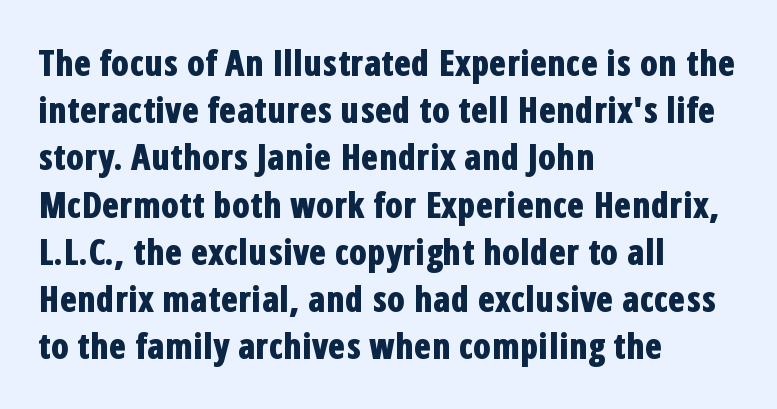
The image shows 35 px bold, condensed sans-serif type, upright; set left-aligned, normal line spacing (1.35x), normal letter spacing, not underlined; low stroke contrast and a medium x-height.
